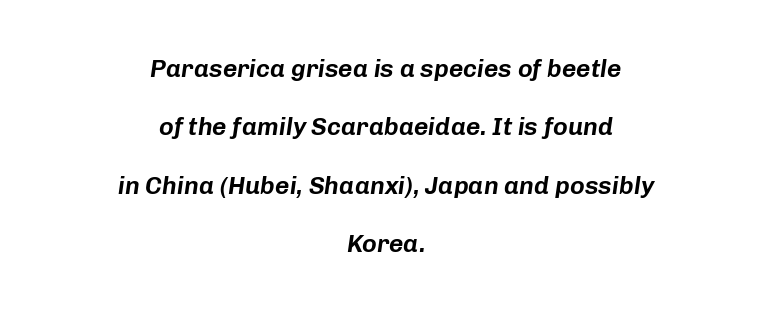
Has an underline been added? It has not. Horizontal bands of white between lines are thick stripes. If you drew a line through each stem, it would be angled. You could call the tracking neutral — neither tight nor loose.
